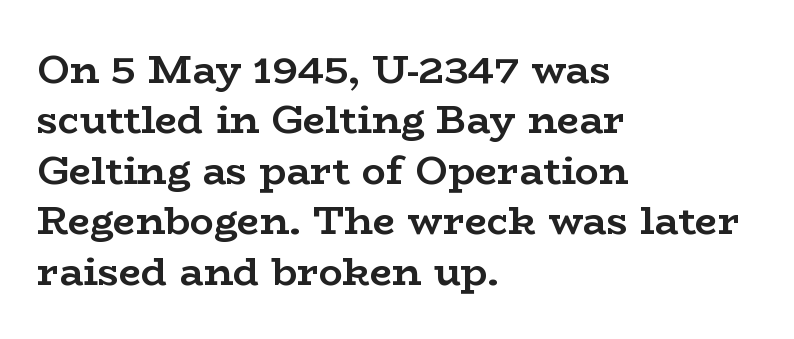
Q: Is the text bold? A: Yes.
Q: Is the text italic (slanted)? A: No, it is upright.
Q: Is the typeface a serif or a sans-serif typeface? A: Serif.
Q: Is the text underlined? A: No.
Q: How is the paragraph aligned? A: Left-aligned.
Q: Is the spacing between letters normal or unusually wide? A: Normal.
Q: Is the spacing between lines tight, normal or loose? A: Normal.
Q: Width (condensed, normal, or wide)? A: Wide.
Q: Stroke contrast? A: Low.
Q: x-height? A: Medium.
Q: Monospaced? A: No.
